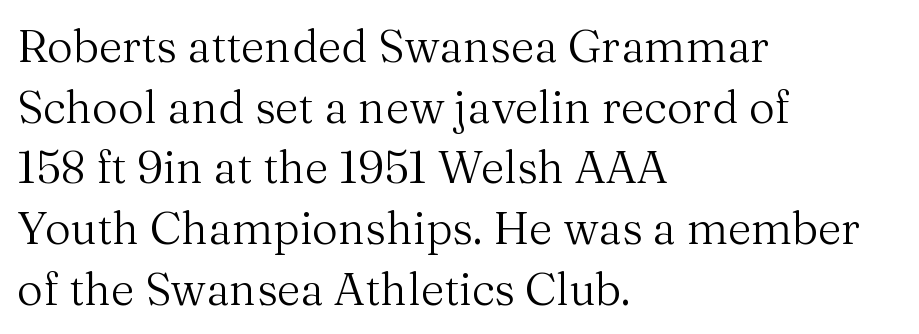
Every stem runs plumb, perpendicular to the baseline. Type style note: has serifs. The gaps between neighbouring characters are ordinary and unremarkable. Only glyphs here, with clear space below each row. The weight tops out at a normal text grade. Think of a printed novel: that variable character pitch is what you see here.
